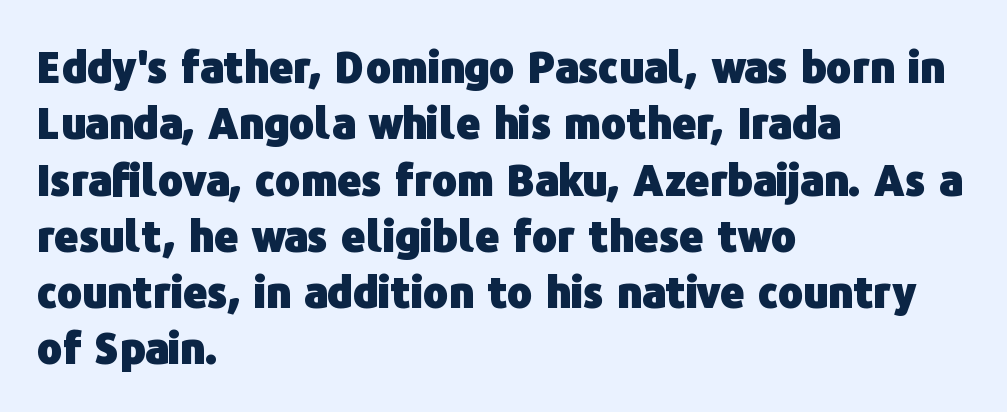
Q: Is the text bold? A: Yes.
Q: Is the text italic (slanted)? A: No, it is upright.
Q: Is the typeface a serif or a sans-serif typeface? A: Sans-serif.
Q: Is the text underlined? A: No.
Q: How is the paragraph aligned? A: Left-aligned.
Q: Is the spacing between letters normal or unusually wide? A: Normal.
Q: Is the spacing between lines tight, normal or loose? A: Normal.
Q: Width (condensed, normal, or wide)? A: Normal.
Q: Stroke contrast? A: Low.
Q: x-height? A: Medium.
Q: Monospaced? A: No.
